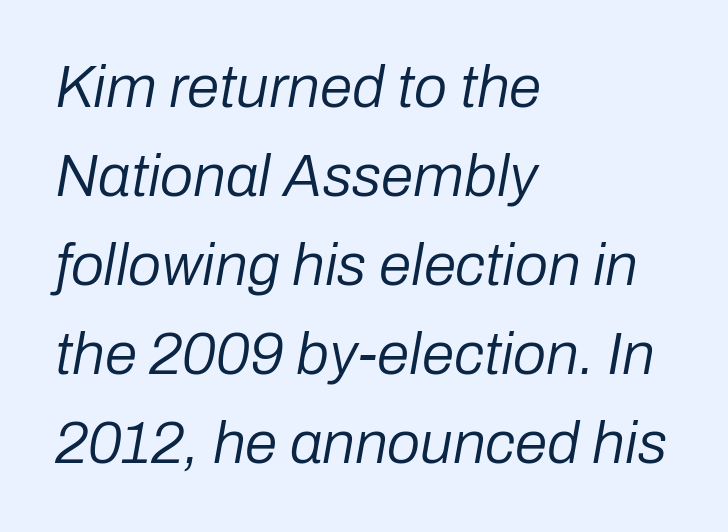
{"italic": "yes", "lean": "right", "slant_degrees": 10, "bold": "no", "weight": "regular", "width": "normal", "stroke_contrast": "low", "x_height": "medium", "monospaced": "no", "underline": "no", "align": "left", "line_spacing": "normal", "line_spacing_ratio": 1.51, "letter_spacing": "normal", "letter_spacing_em": 0.0, "glyph_px": 59}
